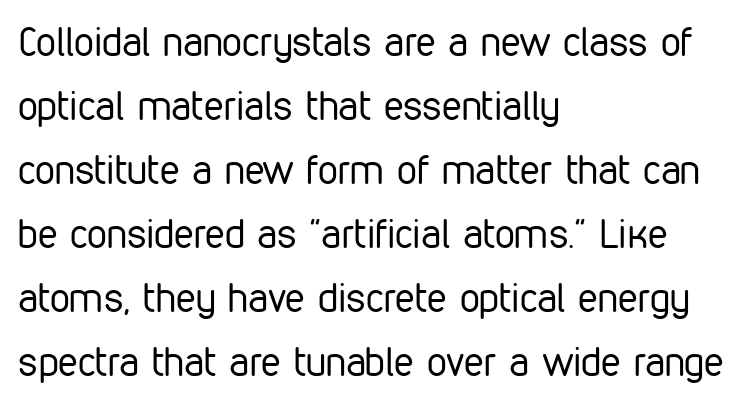
Do the letters lean? They stand straight. This is not heavy type; no bold has been used. These lines sit exactly where default settings would place them. Glyph-to-glyph distance matches everyday printed text. Just letters on the line, the space beneath them empty. Grotesque or geometric, the face here clearly has no serifs.
